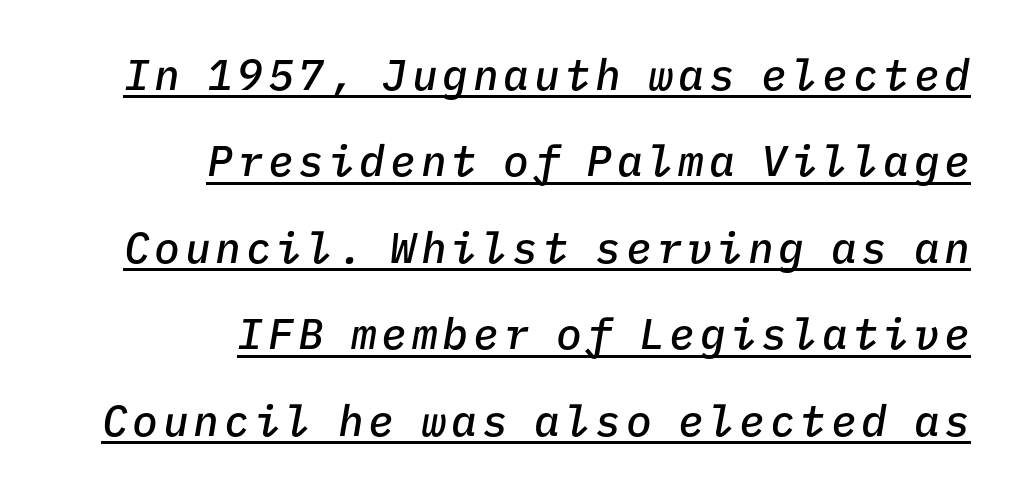
The image shows 43 px semibold type, italic (leaning right), monospaced; set right-aligned, loose line spacing (2.01x), underlined; low stroke contrast and a medium x-height.
